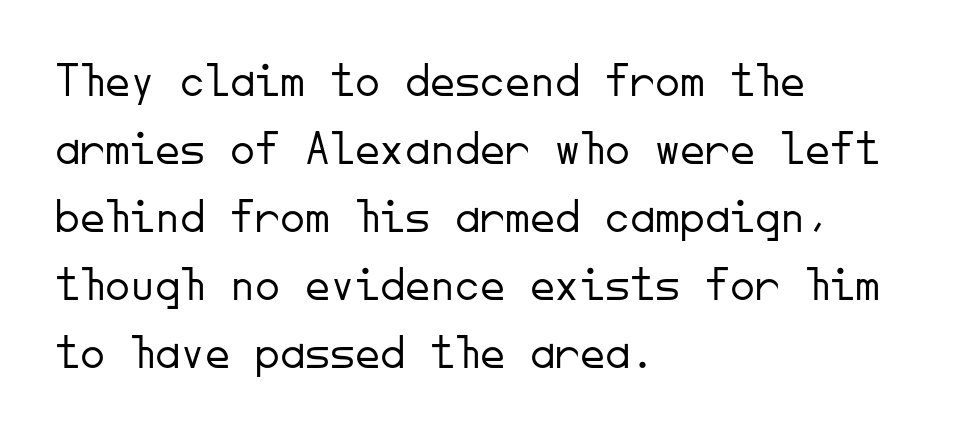
This sample is left-justified, so line endings fall wherever the words run out. Think of a typewriter: that constant character pitch is what you see here. Every stem runs plumb, perpendicular to the baseline. Glyph-to-glyph distance matches everyday printed text. Stroke terminals: plain, sans-serif.
